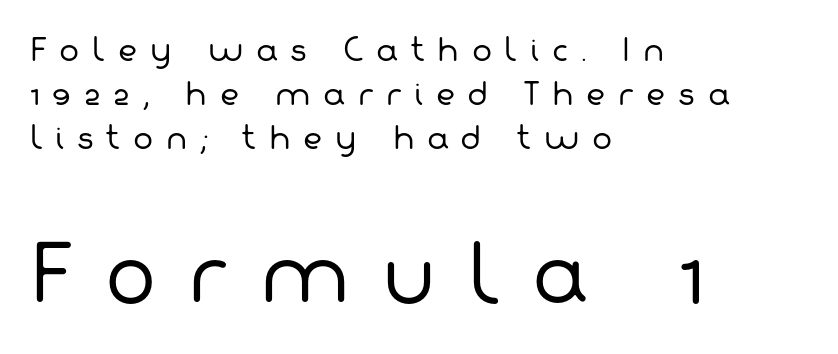
The gaps between neighbouring characters are conspicuously large. Line beginnings align vertically; line endings do not. Here the designer chose a conventional face with non-uniform glyph widths. Normally led — the rows are evenly, conventionally spaced. The words here are not underlined. Are there feet on the stems? There aren't — it's a sans.
